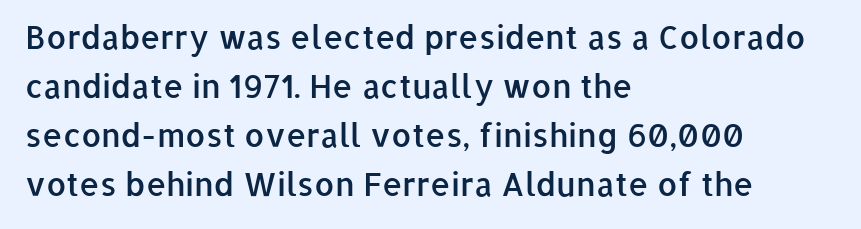
The image shows 32 px semibold sans-serif type, upright; set left-aligned, normal line spacing (1.53x), normal letter spacing, not underlined; low stroke contrast and a medium x-height.
